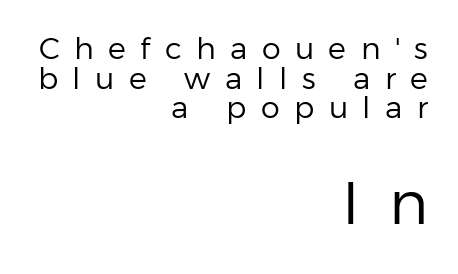
Short note: letters widely spaced. The designer gave the closing block more size than the opening block. Caption: multi-line text, flush right, ragged left. The leading is snug, giving the passage a crowded texture. To sum up the face: it is a sans, with no serifs. Nobody drew a line under any word here.
